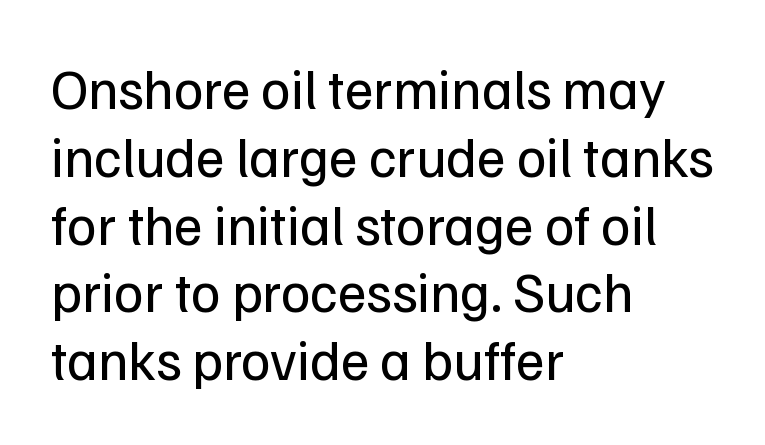
Q: Is the text bold? A: No.
Q: Is the text italic (slanted)? A: No, it is upright.
Q: Is the typeface a serif or a sans-serif typeface? A: Sans-serif.
Q: Is the text underlined? A: No.
Q: How is the paragraph aligned? A: Left-aligned.
Q: Is the spacing between letters normal or unusually wide? A: Normal.
Q: Width (condensed, normal, or wide)? A: Normal.
Q: Stroke contrast? A: Low.
Q: x-height? A: Medium.
Q: Monospaced? A: No.
